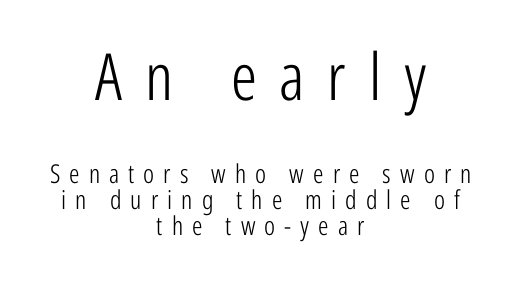
{"serif": "no", "italic": "no", "bold": "no", "weight": "light", "width": "condensed", "stroke_contrast": "low", "x_height": "medium", "monospaced": "no", "underline": "no", "align": "center", "line_spacing": "tight", "line_spacing_ratio": 1.01, "letter_spacing": "wide", "letter_spacing_em": 0.35, "larger_block": "first", "size_ratio": 2.5, "glyph_px": 65}
